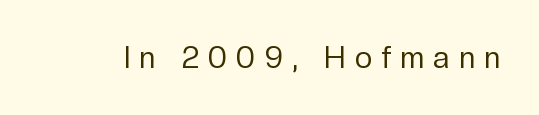
{"serif": "no", "italic": "no", "bold": "no", "weight": "regular", "width": "normal", "stroke_contrast": "low", "x_height": "medium", "monospaced": "no", "underline": "no", "letter_spacing": "wide", "letter_spacing_em": 0.32, "glyph_px": 30}
